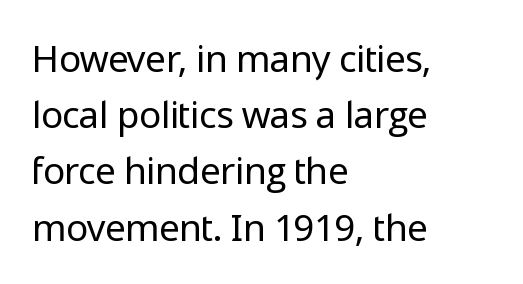
{"serif": "no", "italic": "no", "bold": "no", "weight": "regular", "width": "normal", "stroke_contrast": "low", "x_height": "medium", "monospaced": "no", "underline": "no", "align": "left", "line_spacing": "normal", "line_spacing_ratio": 1.52, "letter_spacing": "normal", "letter_spacing_em": 0.0, "glyph_px": 37}
